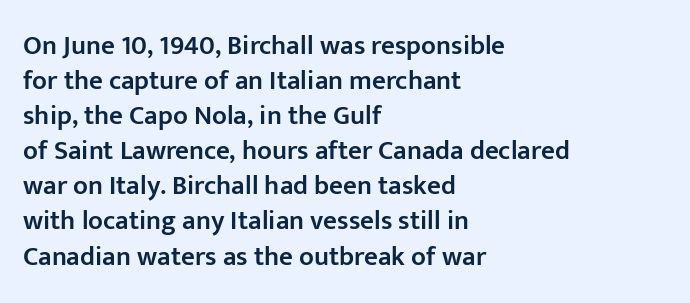
{"italic": "no", "bold": "semi", "underline": "no", "align": "left", "line_spacing": "normal", "line_spacing_ratio": 1.3, "letter_spacing": "normal", "letter_spacing_em": 0.0, "glyph_px": 27}
